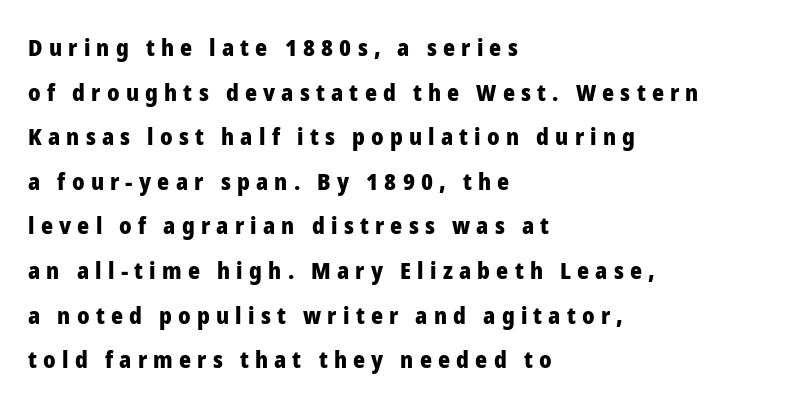
The image shows 23 px bold type, upright; set left-aligned, loose line spacing (1.94x), unusually wide letter spacing (+0.27 em), not underlined.
